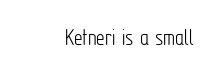
Q: Is the text bold? A: No.
Q: Is the text italic (slanted)? A: No, it is upright.
Q: Is the text underlined? A: No.
Q: Is the spacing between letters normal or unusually wide? A: Normal.
